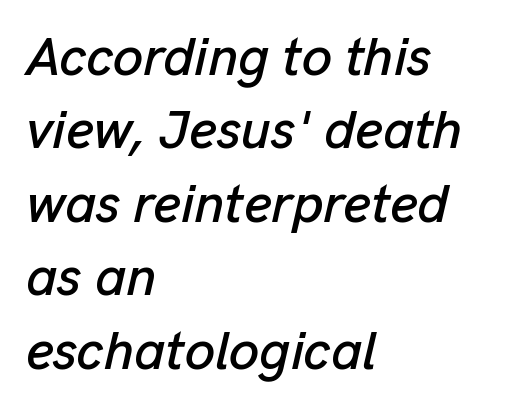
Q: Is the text italic (slanted)? A: Yes, it leans right by about 13 degrees.
Q: Is the text underlined? A: No.
Q: How is the paragraph aligned? A: Left-aligned.
Q: Is the spacing between letters normal or unusually wide? A: Normal.
Q: Is the spacing between lines tight, normal or loose? A: Normal.
Q: Width (condensed, normal, or wide)? A: Normal.
Q: Stroke contrast? A: Low.
Q: x-height? A: Medium.
Q: Monospaced? A: No.
